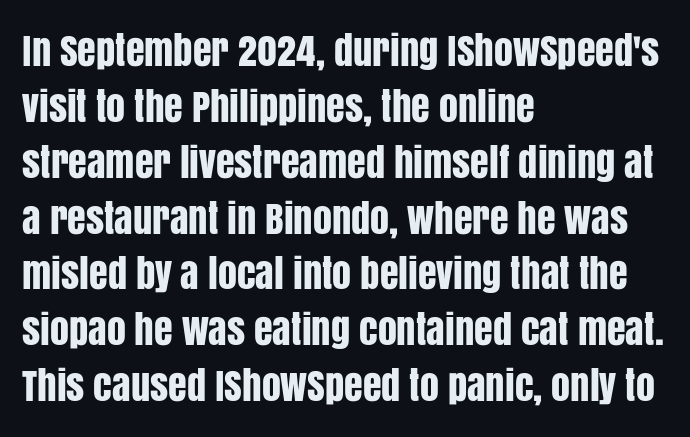
Q: Is the text italic (slanted)? A: No, it is upright.
Q: Is the typeface a serif or a sans-serif typeface? A: Sans-serif.
Q: Is the text underlined? A: No.
Q: How is the paragraph aligned? A: Left-aligned.
Q: Is the spacing between letters normal or unusually wide? A: Normal.
Q: Is the spacing between lines tight, normal or loose? A: Normal.
Q: Width (condensed, normal, or wide)? A: Condensed.
Q: Stroke contrast? A: Low.
Q: x-height? A: Large.
Q: Monospaced? A: No.
